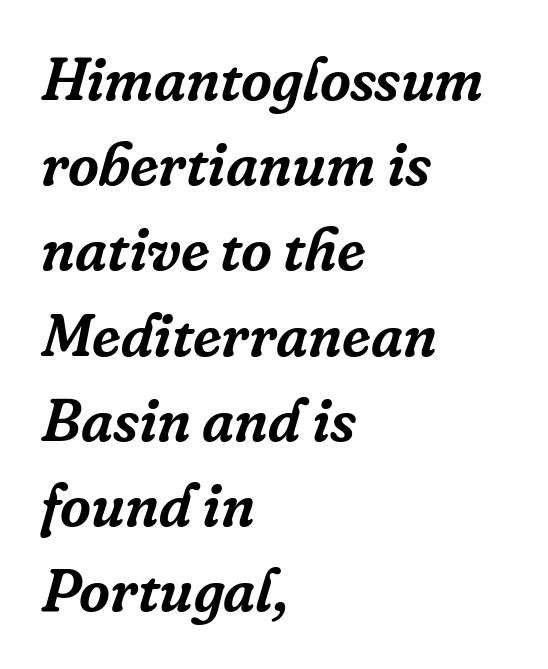
Descender tails drop into unmarked territory. Here the designer chose a conventional face with non-uniform glyph widths. Normally led — the rows are evenly, conventionally spaced. The letters carry serifs — small finishing strokes at the ends of their stems. If you drew a line through each stem, it would be angled.
